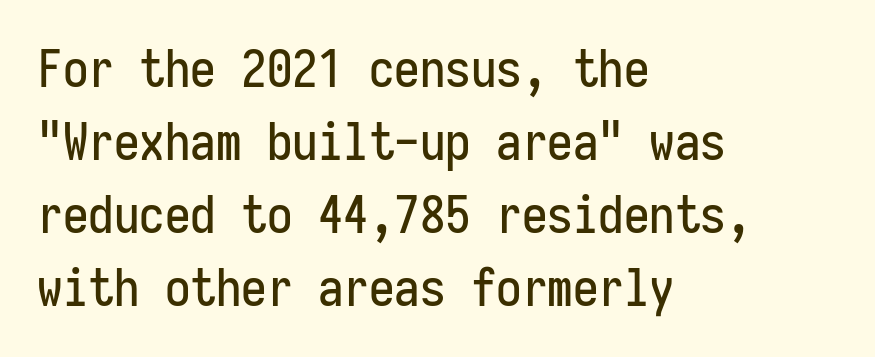
{"serif": "no", "italic": "no", "width": "condensed", "stroke_contrast": "low", "x_height": "medium", "monospaced": "yes", "underline": "no", "align": "left", "line_spacing": "normal", "line_spacing_ratio": 1.43, "letter_spacing": "normal", "letter_spacing_em": 0.0, "glyph_px": 51}
